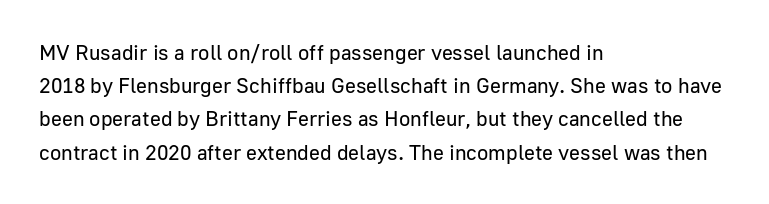
Q: Is the text bold? A: No.
Q: Is the text italic (slanted)? A: No, it is upright.
Q: Is the text underlined? A: No.
Q: How is the paragraph aligned? A: Left-aligned.
Q: Is the spacing between letters normal or unusually wide? A: Normal.
Q: Is the spacing between lines tight, normal or loose? A: Normal.
